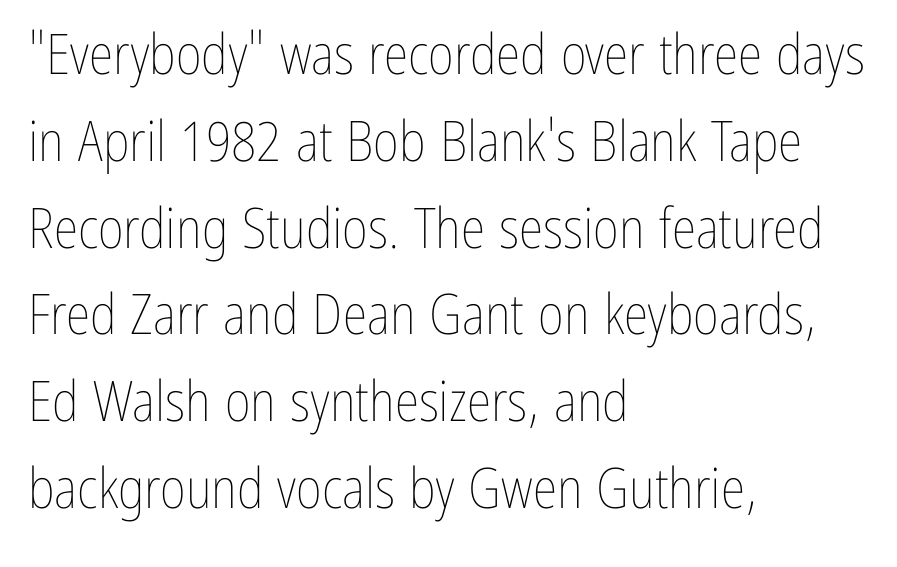
A typesetter would call this leading conventional body-copy spacing. Short note: letters normally spaced. Left-aligned paragraph, ragged on the right. No extra ink here — the face is not bold. Characters remain perfectly vertical along every line. Clear beneath every line of the passage.
